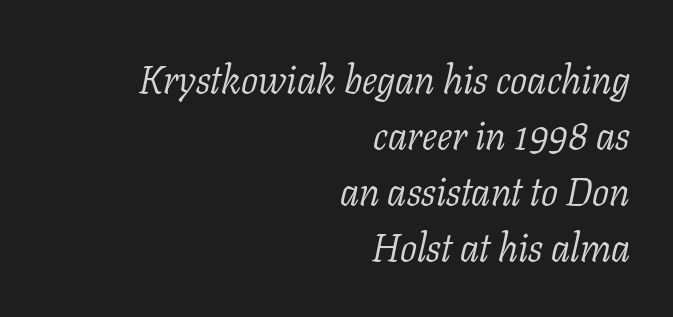
{"serif": "yes", "italic": "yes", "lean": "right", "slant_degrees": 11, "bold": "no", "weight": "light", "width": "normal", "stroke_contrast": "low", "x_height": "medium", "monospaced": "no", "underline": "no", "align": "right", "line_spacing": "normal", "line_spacing_ratio": 1.4, "letter_spacing": "normal", "letter_spacing_em": 0.0, "glyph_px": 40}
